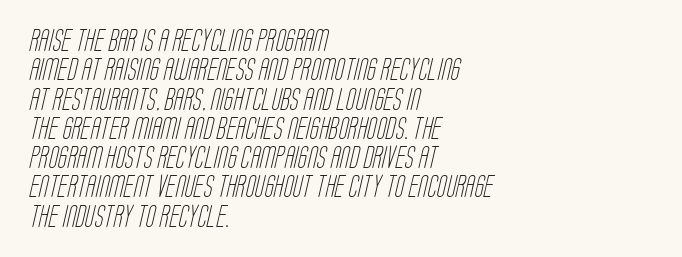
The image shows 22 px text type; set left-aligned, normal line spacing (1.33x), normal letter spacing, not underlined.
